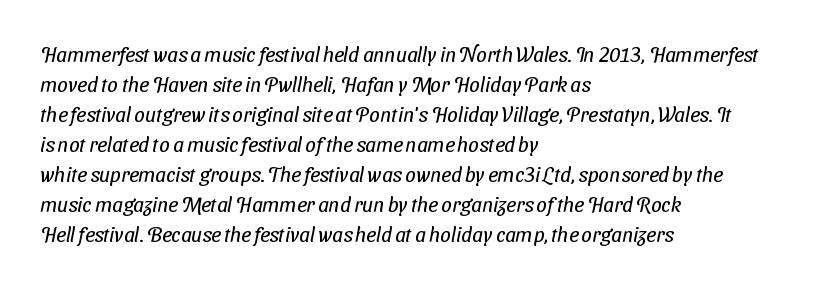
{"bold": "no", "underline": "no", "align": "left", "line_spacing": "normal", "line_spacing_ratio": 1.43, "letter_spacing": "normal", "letter_spacing_em": 0.0, "glyph_px": 21}
